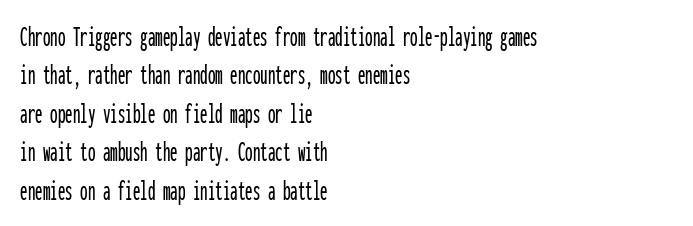
Q: Is the text italic (slanted)? A: No, it is upright.
Q: Is the typeface a serif or a sans-serif typeface? A: Sans-serif.
Q: Is the text underlined? A: No.
Q: How is the paragraph aligned? A: Left-aligned.
Q: Is the spacing between letters normal or unusually wide? A: Normal.
Q: Is the spacing between lines tight, normal or loose? A: Normal.
Q: Width (condensed, normal, or wide)? A: Condensed.
Q: Stroke contrast? A: Low.
Q: x-height? A: Medium.
Q: Monospaced? A: Yes.
